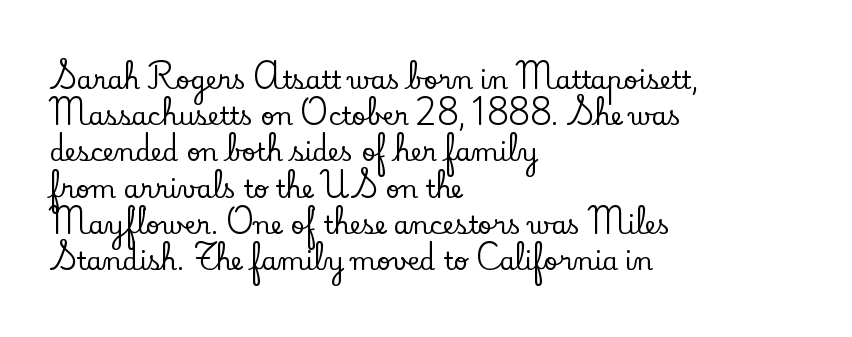
{"italic": "no", "underline": "no", "align": "left", "line_spacing": "normal", "line_spacing_ratio": 1.45, "letter_spacing": "normal", "letter_spacing_em": 0.0, "glyph_px": 25}
